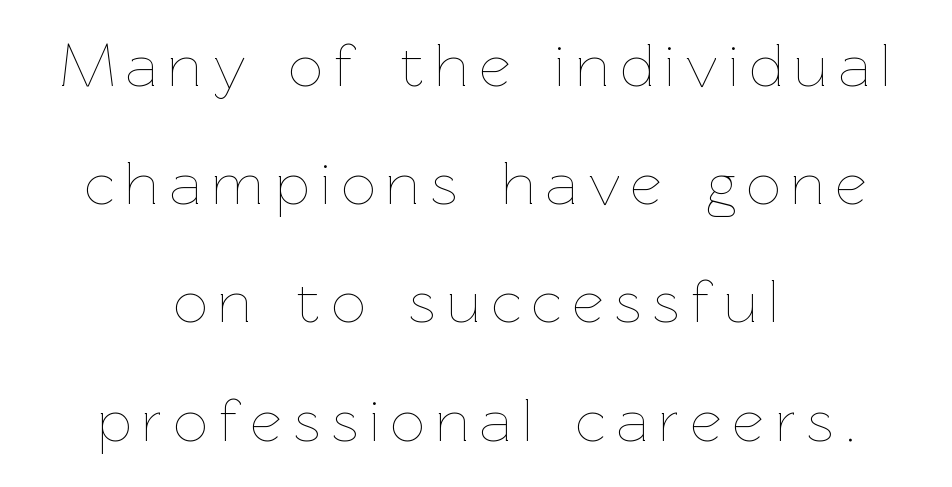
Q: Is the text bold? A: No.
Q: Is the text italic (slanted)? A: No, it is upright.
Q: Is the text underlined? A: No.
Q: How is the paragraph aligned? A: Centered.
Q: Is the spacing between lines tight, normal or loose? A: Loose.
Q: Width (condensed, normal, or wide)? A: Normal.
Q: Stroke contrast? A: Low.
Q: x-height? A: Medium.
Q: Monospaced? A: No.
